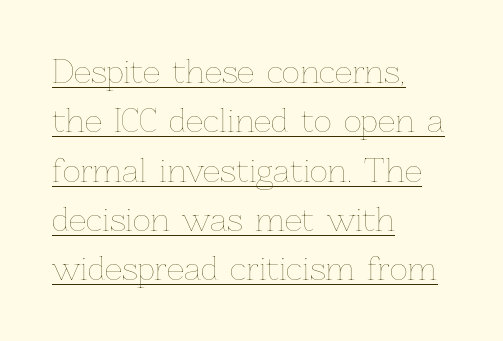
The rendering anchors every line to the left-hand side. This reads as an unemphasized weight, regular at the heaviest. Compared with typical paragraphs, the rows here are spaced about the same. Is there any slant? The stems are plumb. The face used here is rendered with its standard letterfit.
